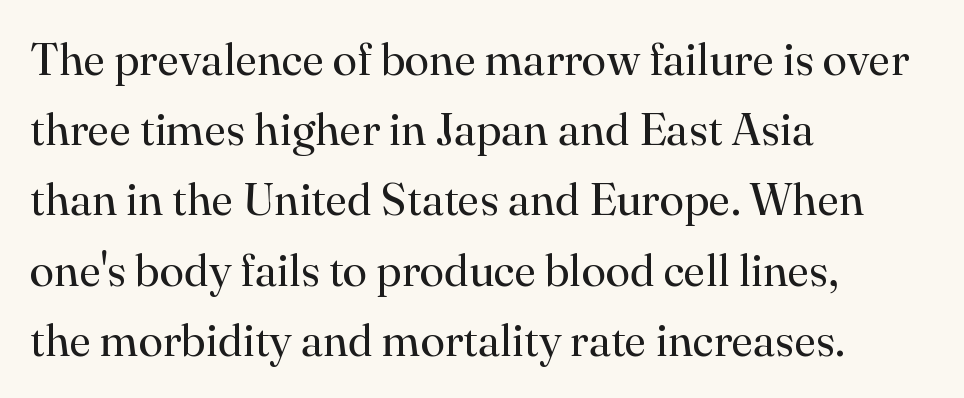
Q: Is the text bold? A: No.
Q: Is the text italic (slanted)? A: No, it is upright.
Q: Is the typeface a serif or a sans-serif typeface? A: Serif.
Q: Is the text underlined? A: No.
Q: How is the paragraph aligned? A: Left-aligned.
Q: Is the spacing between letters normal or unusually wide? A: Normal.
Q: Is the spacing between lines tight, normal or loose? A: Normal.
Q: Width (condensed, normal, or wide)? A: Normal.
Q: Stroke contrast? A: High.
Q: x-height? A: Small.
Q: Monospaced? A: No.
